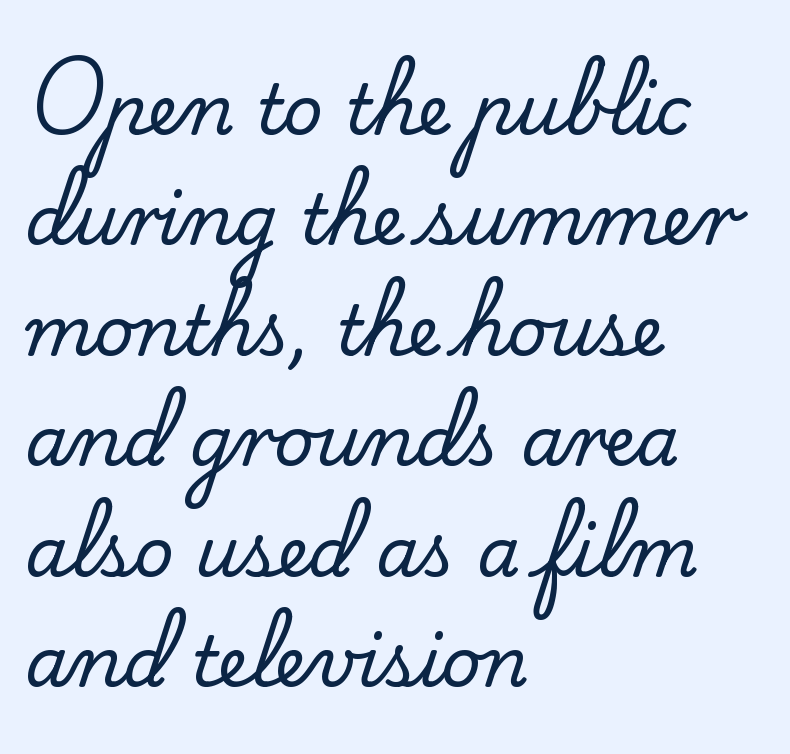
{"serif": "yes", "width": "normal", "stroke_contrast": "low", "x_height": "small", "monospaced": "no", "underline": "no", "align": "left", "line_spacing": "normal", "line_spacing_ratio": 1.6, "letter_spacing": "normal", "letter_spacing_em": 0.0, "glyph_px": 69}
